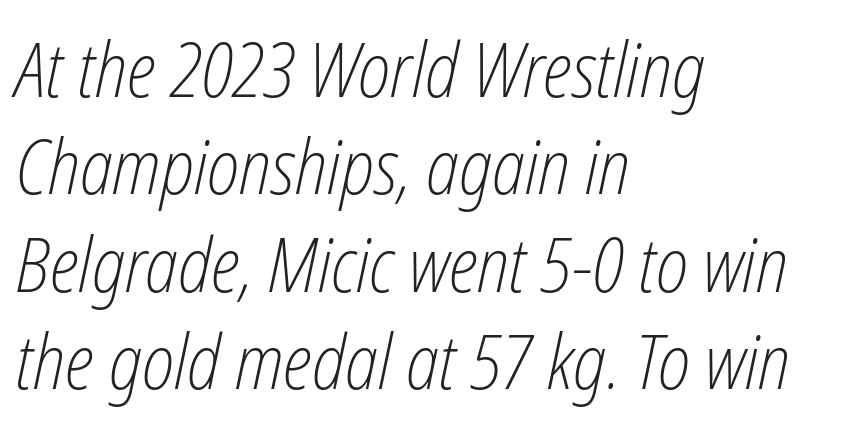
Q: Is the text bold? A: No.
Q: Is the text italic (slanted)? A: Yes, it leans right by about 12 degrees.
Q: Is the text underlined? A: No.
Q: How is the paragraph aligned? A: Left-aligned.
Q: Is the spacing between letters normal or unusually wide? A: Normal.
Q: Is the spacing between lines tight, normal or loose? A: Normal.
Q: Width (condensed, normal, or wide)? A: Condensed.
Q: Stroke contrast? A: Low.
Q: x-height? A: Medium.
Q: Monospaced? A: No.
